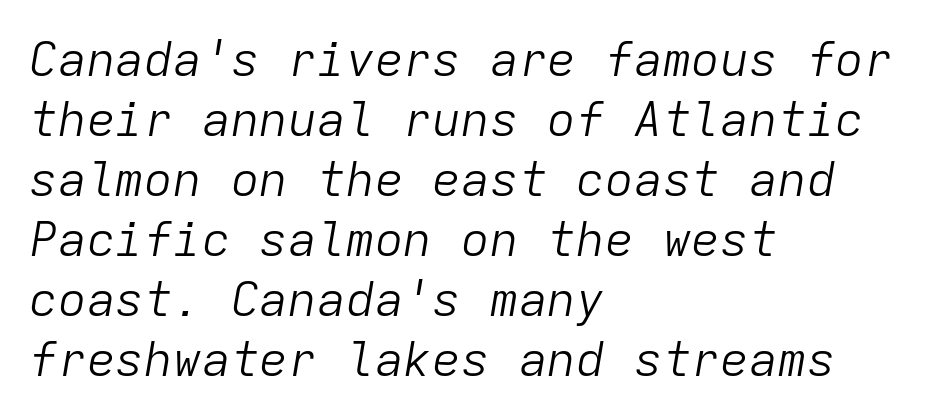
Q: Is the text bold? A: No.
Q: Is the text italic (slanted)? A: Yes, it leans right by about 9 degrees.
Q: Is the text underlined? A: No.
Q: How is the paragraph aligned? A: Left-aligned.
Q: Is the spacing between letters normal or unusually wide? A: Normal.
Q: Is the spacing between lines tight, normal or loose? A: Normal.
Q: Width (condensed, normal, or wide)? A: Normal.
Q: Stroke contrast? A: Low.
Q: x-height? A: Medium.
Q: Monospaced? A: Yes.
